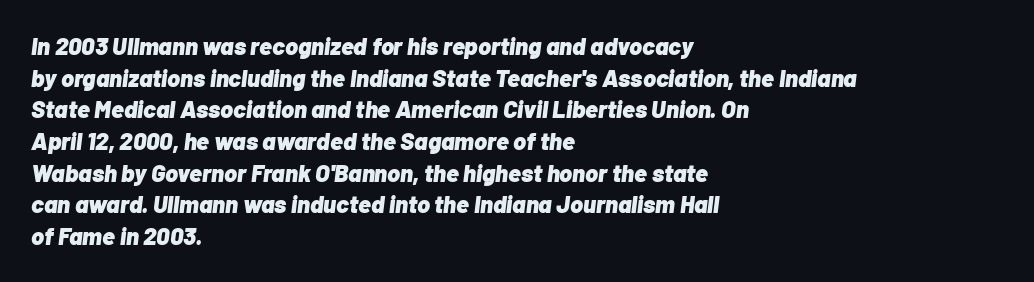
{"italic": "yes", "lean": "right", "slant_degrees": 7, "bold": "yes", "underline": "no", "align": "left", "line_spacing": "normal", "line_spacing_ratio": 1.32, "letter_spacing": "normal", "letter_spacing_em": 0.0, "glyph_px": 24}
